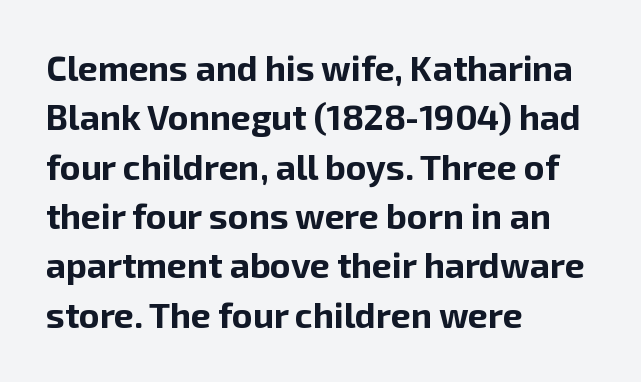
The image shows 35 px bold sans-serif type, upright; set left-aligned, normal line spacing (1.41x), normal letter spacing, not underlined; low stroke contrast and a medium x-height.
